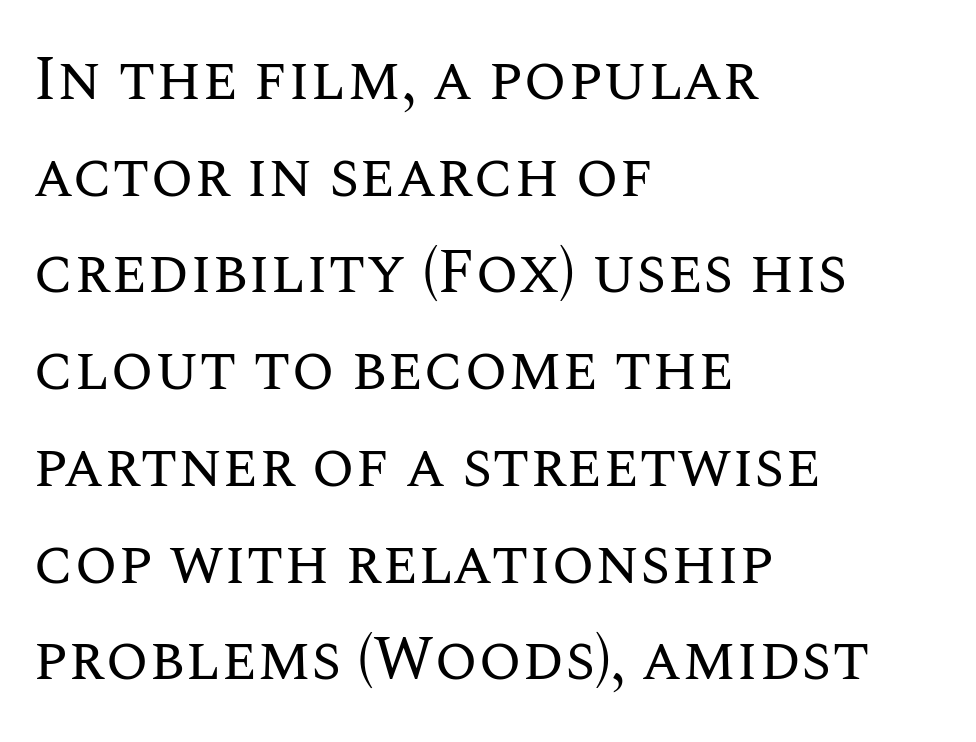
{"italic": "no", "bold": "no", "weight": "regular", "width": "normal", "stroke_contrast": "medium", "x_height": "large", "monospaced": "no", "underline": "no", "align": "left", "line_spacing": "normal", "line_spacing_ratio": 1.56, "letter_spacing": "normal", "letter_spacing_em": 0.0, "glyph_px": 62}
